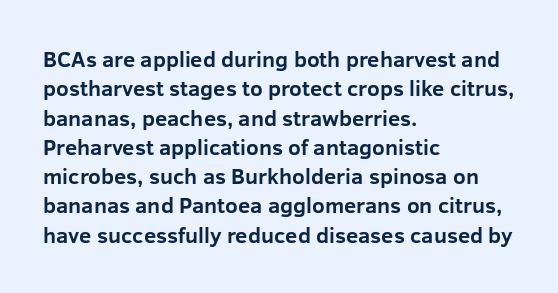
{"italic": "no", "bold": "yes", "underline": "no", "align": "left", "line_spacing": "normal", "line_spacing_ratio": 1.33, "letter_spacing": "normal", "letter_spacing_em": 0.0, "glyph_px": 22}
